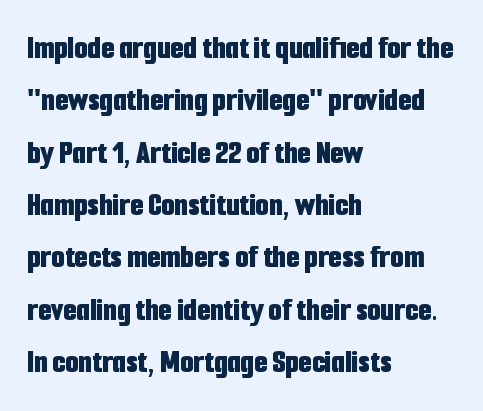
Q: Is the text bold? A: Yes.
Q: Is the text italic (slanted)? A: No, it is upright.
Q: Is the typeface a serif or a sans-serif typeface? A: Sans-serif.
Q: Is the text underlined? A: No.
Q: How is the paragraph aligned? A: Left-aligned.
Q: Is the spacing between letters normal or unusually wide? A: Normal.
Q: Is the spacing between lines tight, normal or loose? A: Normal.
Q: Width (condensed, normal, or wide)? A: Condensed.
Q: Stroke contrast? A: Low.
Q: x-height? A: Medium.
Q: Monospaced? A: No.
